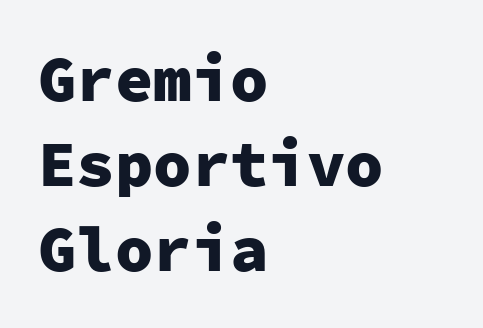
Q: Is the text bold? A: Yes.
Q: Is the text italic (slanted)? A: No, it is upright.
Q: Is the typeface a serif or a sans-serif typeface? A: Sans-serif.
Q: Is the text underlined? A: No.
Q: How is the paragraph aligned? A: Left-aligned.
Q: Is the spacing between letters normal or unusually wide? A: Normal.
Q: Is the spacing between lines tight, normal or loose? A: Normal.
Q: Width (condensed, normal, or wide)? A: Normal.
Q: Stroke contrast? A: Low.
Q: x-height? A: Medium.
Q: Monospaced? A: Yes.
